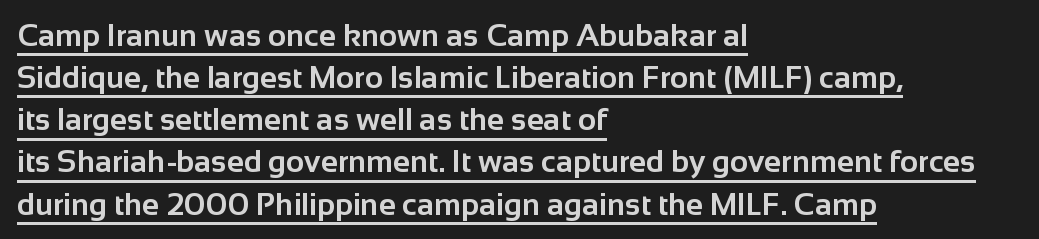
Q: Is the text bold? A: Yes.
Q: Is the text italic (slanted)? A: No, it is upright.
Q: Is the typeface a serif or a sans-serif typeface? A: Sans-serif.
Q: Is the text underlined? A: Yes.
Q: How is the paragraph aligned? A: Left-aligned.
Q: Is the spacing between letters normal or unusually wide? A: Normal.
Q: Is the spacing between lines tight, normal or loose? A: Normal.
Q: Width (condensed, normal, or wide)? A: Normal.
Q: Stroke contrast? A: Low.
Q: x-height? A: Medium.
Q: Monospaced? A: No.
